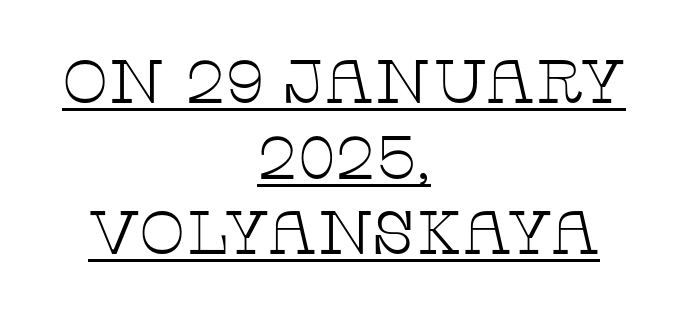
{"serif": "yes", "italic": "no", "bold": "no", "weight": "thin", "width": "wide", "stroke_contrast": "low", "x_height": "large", "monospaced": "no", "underline": "yes", "align": "center", "line_spacing_ratio": 1.24, "letter_spacing": "normal", "letter_spacing_em": 0.0, "glyph_px": 61}
